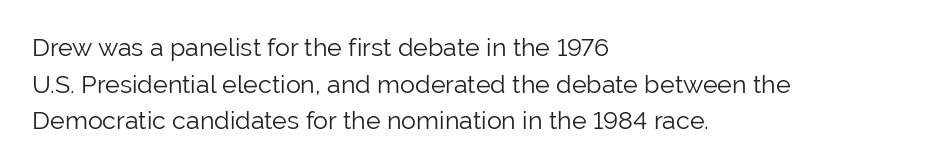
Weight: in the light-to-regular range. In CSS terms this would be text-align: left. The letters stand straight up with perfectly vertical stems. Each new line begins a customary step beneath the previous one. Characters follow at the spacing the type designer built in.
